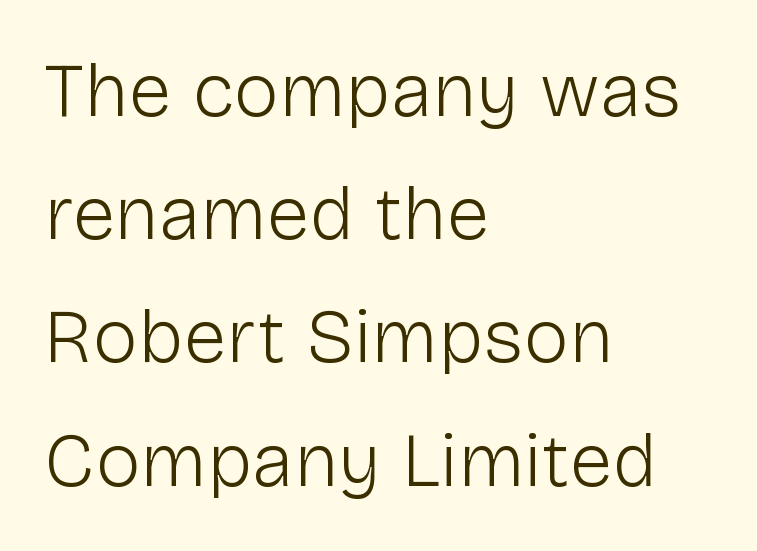
The image shows 77 px light sans-serif type, upright; set left-aligned, normal line spacing (1.6x), normal letter spacing, not underlined; low stroke contrast and a medium x-height.
